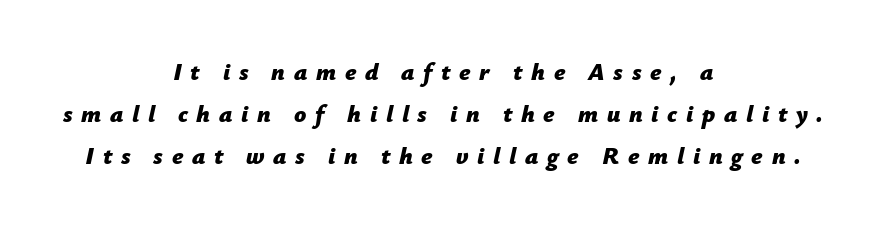
A typesetter would call this heavily tracked-out type. I'd describe the lettering as bold — thick and assertive. The paragraph shown floats in the horizontal middle. Beneath every word, the page is bare.
